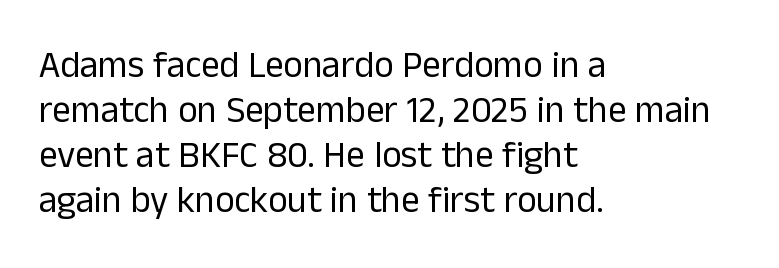
Q: Is the text bold? A: No.
Q: Is the text italic (slanted)? A: No, it is upright.
Q: Is the typeface a serif or a sans-serif typeface? A: Sans-serif.
Q: Is the text underlined? A: No.
Q: How is the paragraph aligned? A: Left-aligned.
Q: Is the spacing between letters normal or unusually wide? A: Normal.
Q: Width (condensed, normal, or wide)? A: Normal.
Q: Stroke contrast? A: Low.
Q: x-height? A: Medium.
Q: Monospaced? A: No.
